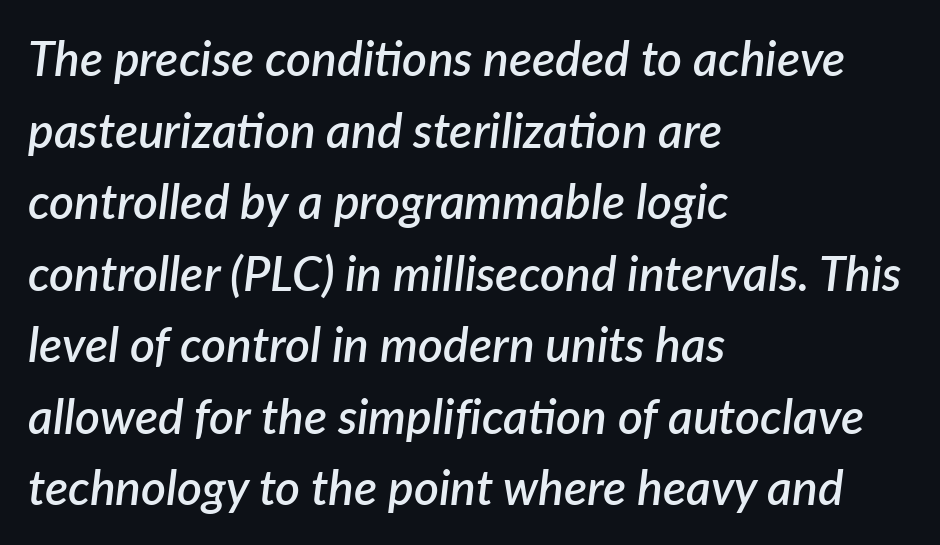
Q: Is the text bold? A: Semi-bold.
Q: Is the text italic (slanted)? A: Yes, it leans right by about 7 degrees.
Q: Is the text underlined? A: No.
Q: How is the paragraph aligned? A: Left-aligned.
Q: Is the spacing between letters normal or unusually wide? A: Normal.
Q: Is the spacing between lines tight, normal or loose? A: Normal.
Q: Width (condensed, normal, or wide)? A: Normal.
Q: Stroke contrast? A: Low.
Q: x-height? A: Medium.
Q: Monospaced? A: No.
